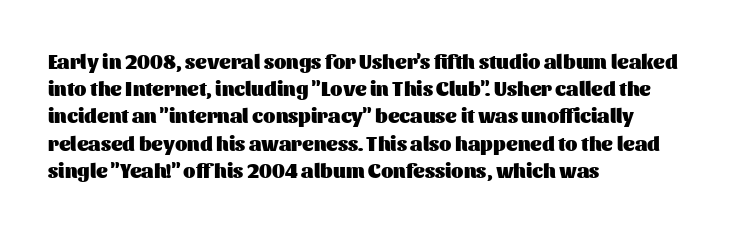
{"italic": "no", "bold": "yes", "underline": "no", "align": "left", "line_spacing": "normal", "line_spacing_ratio": 1.36, "letter_spacing": "normal", "letter_spacing_em": 0.0, "glyph_px": 20}
